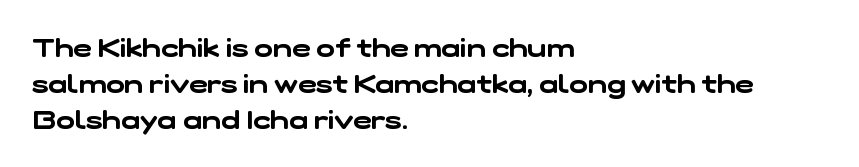
The image shows 25 px text type; set left-aligned, normal line spacing (1.44x), normal letter spacing, not underlined.
